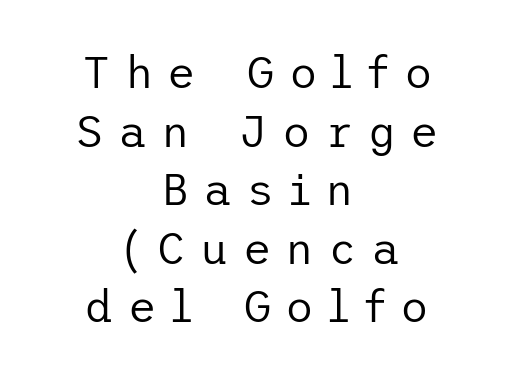
{"serif": "no", "italic": "no", "bold": "no", "weight": "regular", "width": "normal", "stroke_contrast": "low", "x_height": "medium", "underline": "no", "align": "center", "line_spacing": "normal", "line_spacing_ratio": 1.33, "letter_spacing": "wide", "letter_spacing_em": 0.32, "glyph_px": 44}
